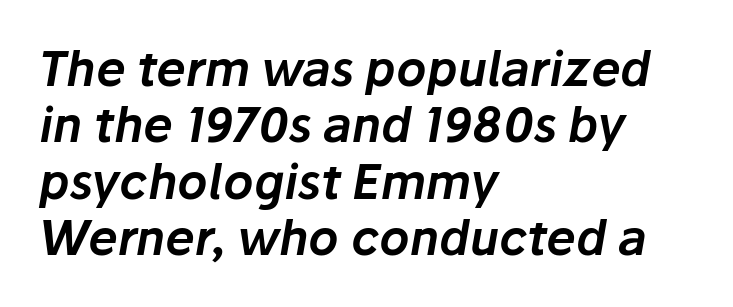
The image shows 47 px text type, italic (leaning right); set left-aligned, line spacing 1.2x, normal letter spacing, not underlined; low stroke contrast and a medium x-height.
